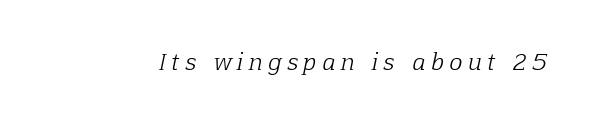
The image shows 22 px text type, italic (leaning right); set unusually wide letter spacing (+0.27 em), not underlined.
